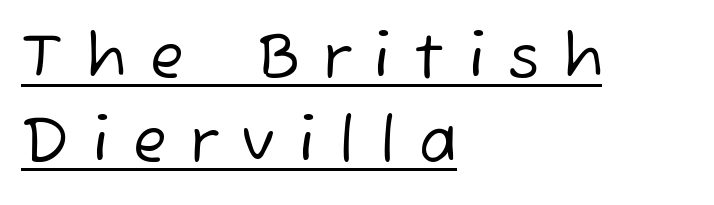
No feet cap the strokes, marking this as sans-serif type. Weight: not bold — regular or lighter. The gaps between neighbouring characters are conspicuously large. Compared with typical paragraphs, the rows here are spaced about the same. Compared with undecorated copy, this sample adds a rule below the words. Each letter keeps its own natural width here, so spacing adapts to shape.
